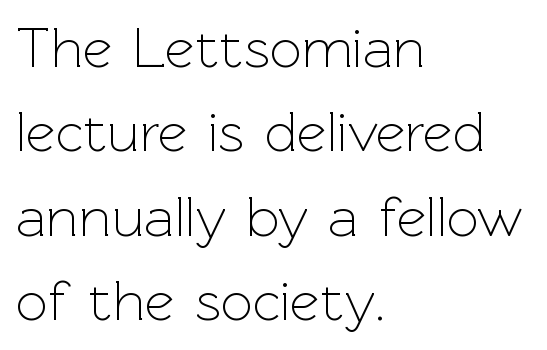
The image shows 57 px light sans-serif type, upright; set left-aligned, normal line spacing (1.48x), normal letter spacing, not underlined; a medium x-height.
